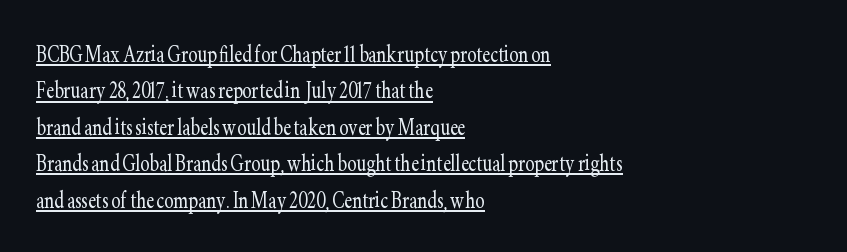
Posture: vertical. The typeface has the unassuming heft of standard copy or less. Is this a fixed-width face? No — the glyphs have proportional, varying widths. The typesetter has applied underlining to the passage shown.
